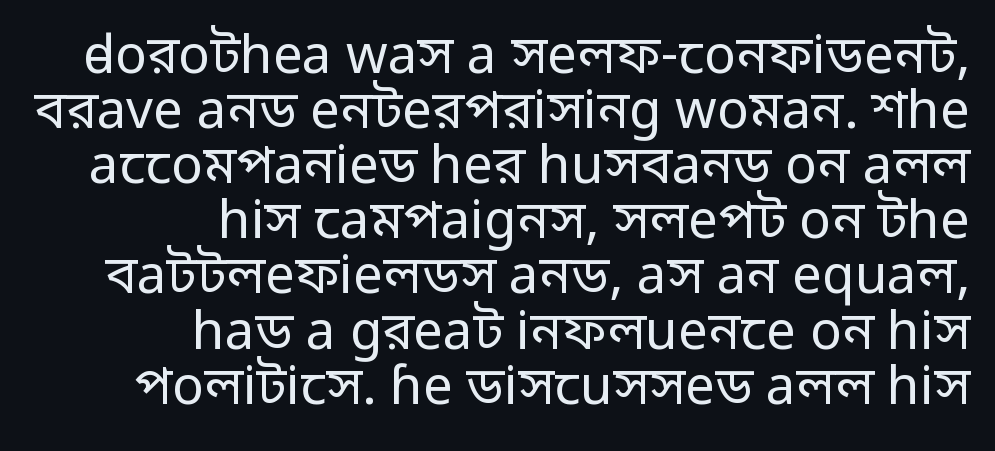
Each row of text sits above clean, open space. The rendering uses a small line-height, squeezing the rows. Casual observation: everything's shoved over to the right. The rendering uses natural spacing where letterforms have individual widths. Each letter's strokes conclude bluntly, with no projecting serifs.
